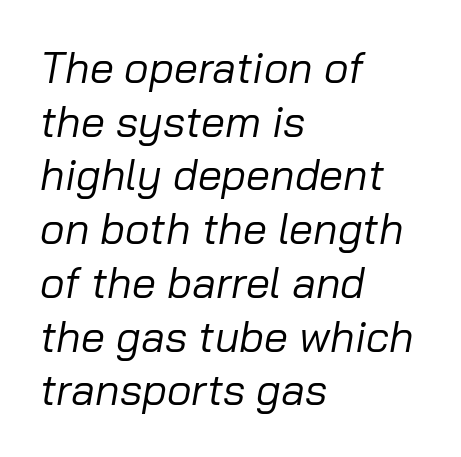
{"italic": "yes", "lean": "right", "slant_degrees": 10, "bold": "no", "weight": "regular", "width": "normal", "stroke_contrast": "low", "x_height": "medium", "monospaced": "no", "underline": "no", "align": "left", "line_spacing": "normal", "line_spacing_ratio": 1.25, "letter_spacing": "normal", "letter_spacing_em": 0.0, "glyph_px": 43}
